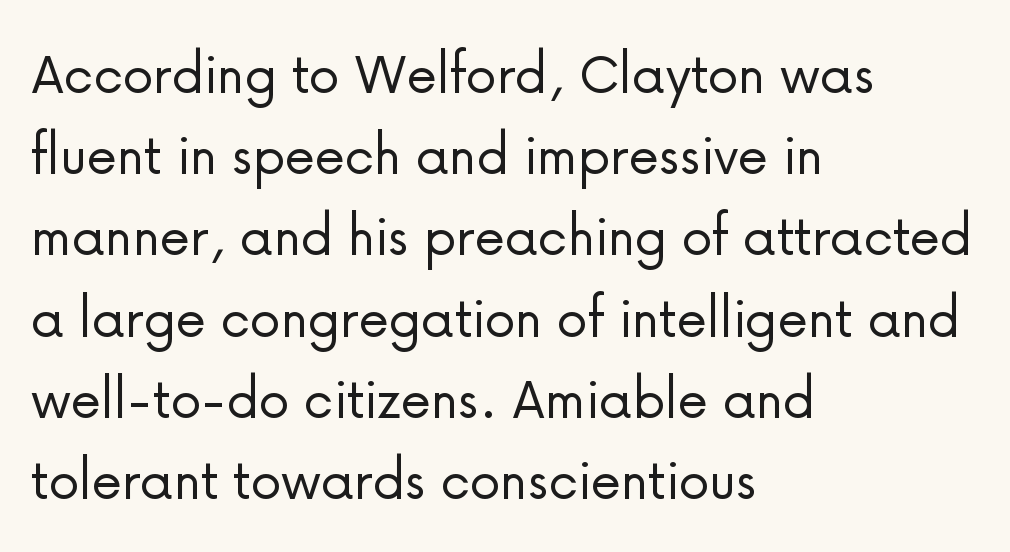
Q: Is the text bold? A: No.
Q: Is the text italic (slanted)? A: No, it is upright.
Q: Is the typeface a serif or a sans-serif typeface? A: Sans-serif.
Q: Is the text underlined? A: No.
Q: How is the paragraph aligned? A: Left-aligned.
Q: Is the spacing between letters normal or unusually wide? A: Normal.
Q: Is the spacing between lines tight, normal or loose? A: Normal.
Q: Width (condensed, normal, or wide)? A: Normal.
Q: Stroke contrast? A: Low.
Q: x-height? A: Medium.
Q: Monospaced? A: No.
